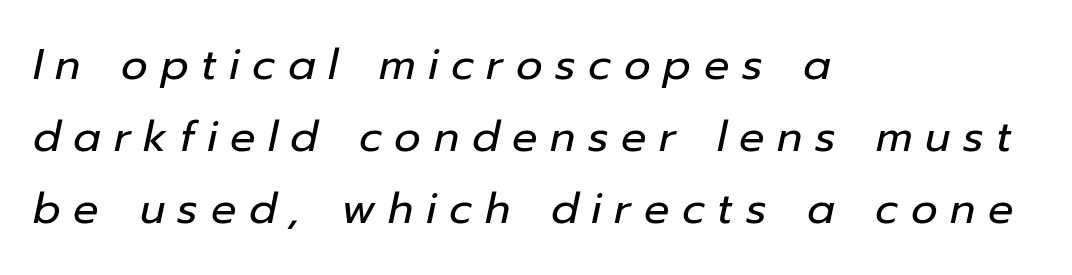
Q: Is the text bold? A: No.
Q: Is the text italic (slanted)? A: Yes, it leans right by about 12 degrees.
Q: Is the text underlined? A: No.
Q: How is the paragraph aligned? A: Left-aligned.
Q: Is the spacing between letters normal or unusually wide? A: Unusually wide.
Q: Width (condensed, normal, or wide)? A: Normal.
Q: Stroke contrast? A: Low.
Q: x-height? A: Medium.
Q: Monospaced? A: No.
